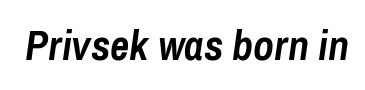
The rendering keeps characters at their native spacing. Plain, unruled lines of type. Is the type slanted? Yes — the strokes lean at a clear angle. Proportional: the letters do not fall into vertical columns. The strokes are fattened all the way to bold.
